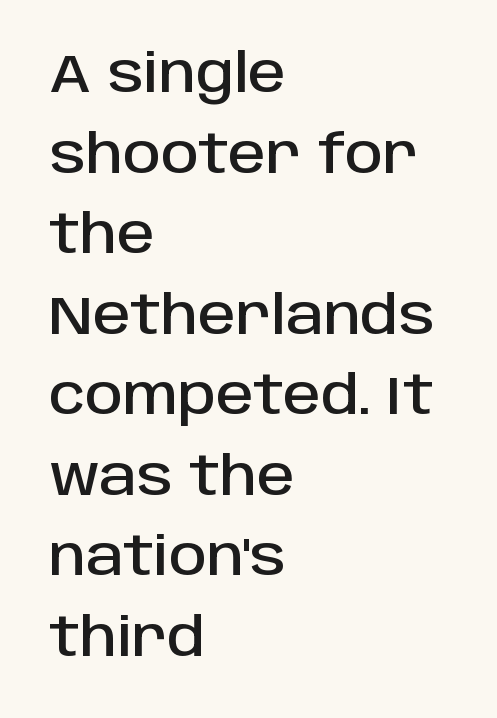
{"serif": "no", "italic": "no", "width": "normal", "stroke_contrast": "low", "x_height": "large", "monospaced": "no", "underline": "no", "align": "left", "line_spacing": "normal", "line_spacing_ratio": 1.52, "letter_spacing": "normal", "letter_spacing_em": 0.0, "glyph_px": 53}
